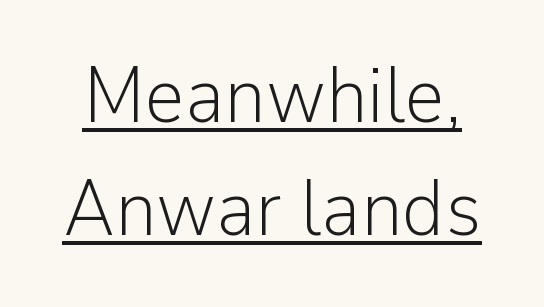
{"serif": "no", "italic": "no", "bold": "no", "weight": "light", "width": "normal", "stroke_contrast": "low", "x_height": "medium", "monospaced": "no", "underline": "yes", "line_spacing": "normal", "line_spacing_ratio": 1.45, "letter_spacing": "normal", "letter_spacing_em": 0.0, "glyph_px": 78}
